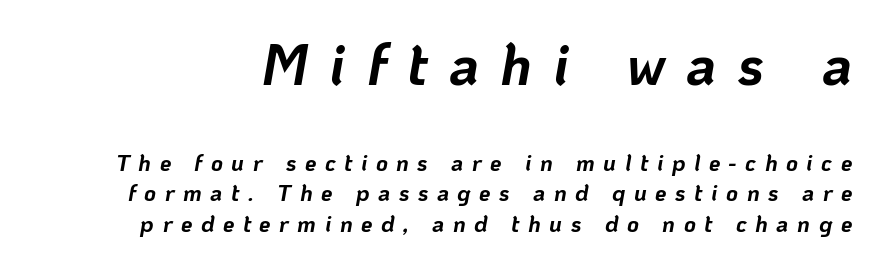
{"italic": "yes", "lean": "right", "slant_degrees": 10, "bold": "yes", "weight": "bold", "width": "normal", "stroke_contrast": "low", "x_height": "medium", "monospaced": "no", "underline": "no", "line_spacing": "normal", "line_spacing_ratio": 1.32, "letter_spacing": "wide", "letter_spacing_em": 0.37, "larger_block": "first", "size_ratio": 2.48, "glyph_px": 57}
